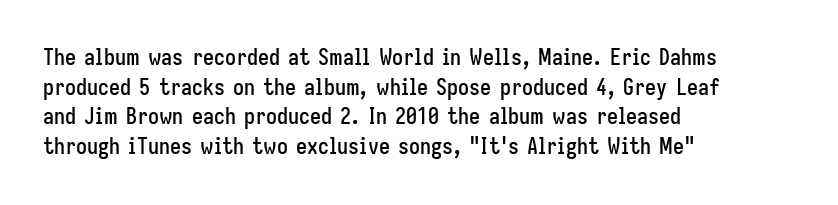
The image shows 22 px text type, upright; set left-aligned, normal line spacing (1.35x), normal letter spacing, not underlined.
